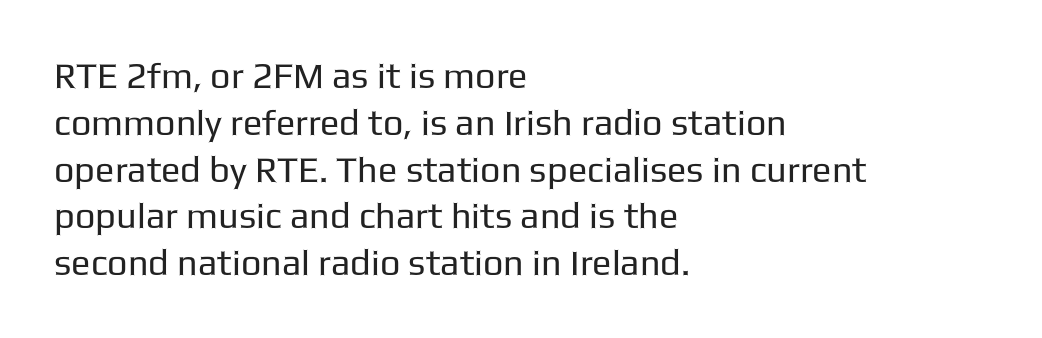
{"serif": "no", "italic": "no", "bold": "no", "weight": "regular", "width": "normal", "stroke_contrast": "low", "x_height": "medium", "monospaced": "no", "underline": "no", "align": "left", "line_spacing": "normal", "line_spacing_ratio": 1.3, "letter_spacing": "normal", "letter_spacing_em": 0.0, "glyph_px": 36}
